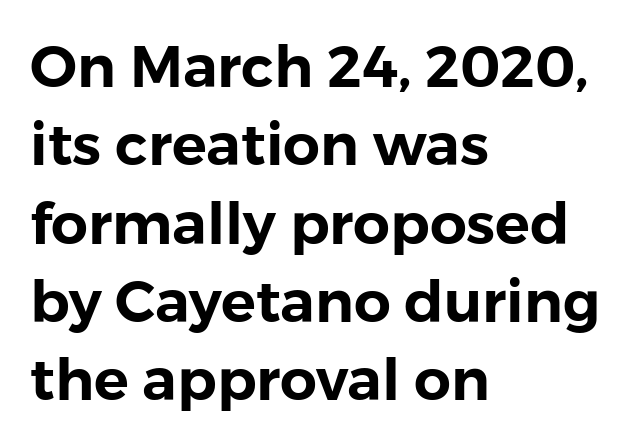
Q: Is the text italic (slanted)? A: No, it is upright.
Q: Is the typeface a serif or a sans-serif typeface? A: Sans-serif.
Q: Is the text underlined? A: No.
Q: How is the paragraph aligned? A: Left-aligned.
Q: Is the spacing between letters normal or unusually wide? A: Normal.
Q: Is the spacing between lines tight, normal or loose? A: Normal.
Q: Width (condensed, normal, or wide)? A: Normal.
Q: Stroke contrast? A: Low.
Q: x-height? A: Medium.
Q: Monospaced? A: No.
